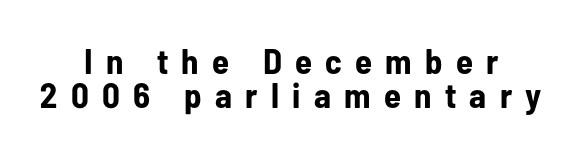
{"serif": "no", "italic": "no", "bold": "yes", "weight": "bold", "width": "condensed", "stroke_contrast": "low", "x_height": "medium", "monospaced": "no", "underline": "no", "align": "center", "line_spacing": "tight", "line_spacing_ratio": 0.97, "letter_spacing": "wide", "letter_spacing_em": 0.38, "glyph_px": 35}
